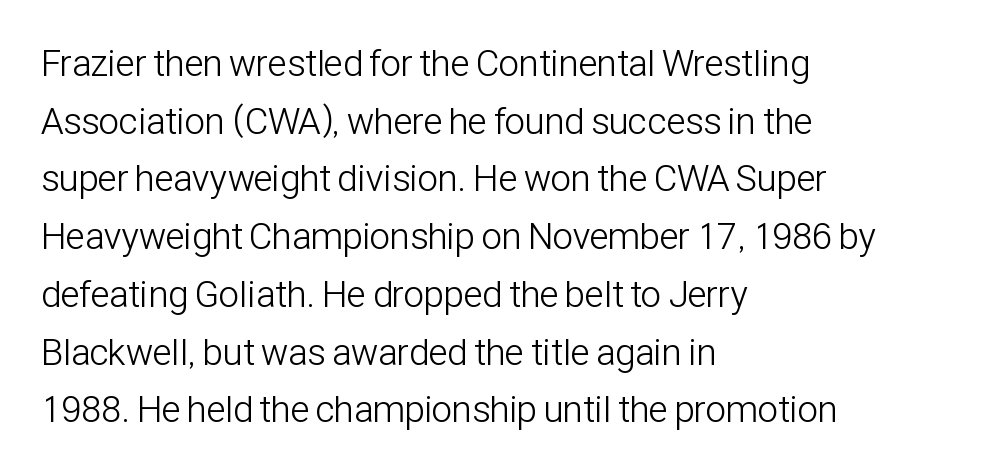
Look at the tracking — it's just the regular setting, nothing added. Regarding leading, the lines here are spaced in the standard way. In terms of posture, this sample is upright. A bare baseline throughout the passage. You could not count columns in this text — the font is proportionally spaced.
